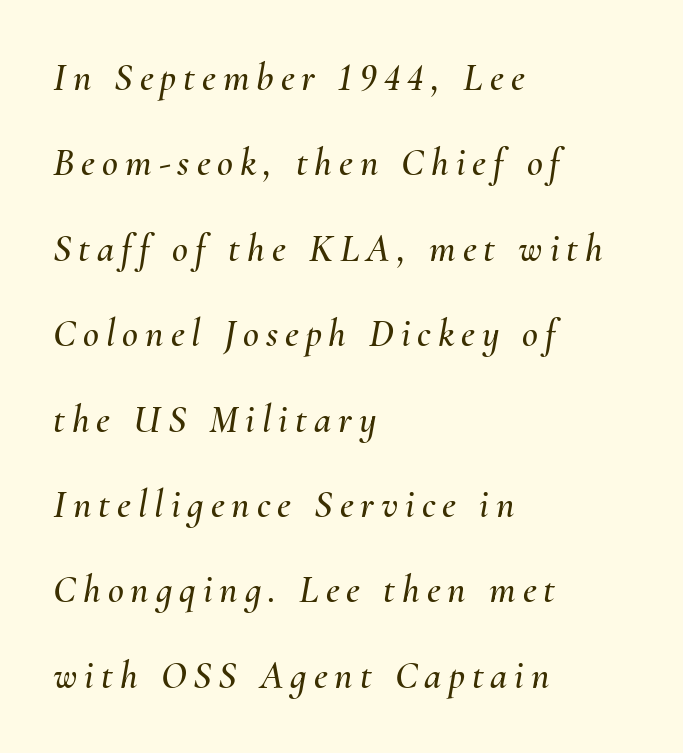
Character widths vary here, with narrow letters taking less room than wide ones. Anything drawn beneath the words? Only blank space. Does the lettering tilt? It does — this is italic. The leading is generous, giving the passage an open texture. Typeset ragged right — the left edge is the straight one.
